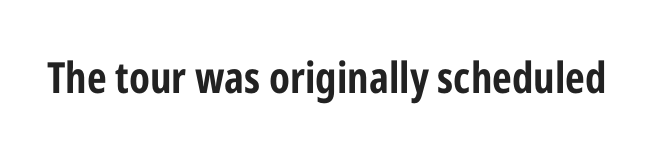
Q: Is the text bold? A: Yes.
Q: Is the text italic (slanted)? A: No, it is upright.
Q: Is the typeface a serif or a sans-serif typeface? A: Sans-serif.
Q: Is the text underlined? A: No.
Q: Is the spacing between letters normal or unusually wide? A: Normal.
Q: Width (condensed, normal, or wide)? A: Condensed.
Q: Stroke contrast? A: Low.
Q: x-height? A: Medium.
Q: Monospaced? A: No.
